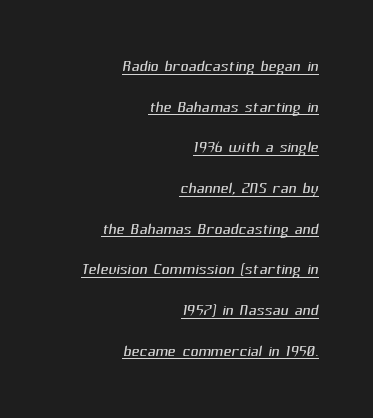
Quick note: underline on. Is the stroke heavy? The answer is a plain regular-or-lighter. This rendering uses right alignment, leaving the left contour irregular. Each word holds together tightly as a unit, with standard inter-letter gaps.
